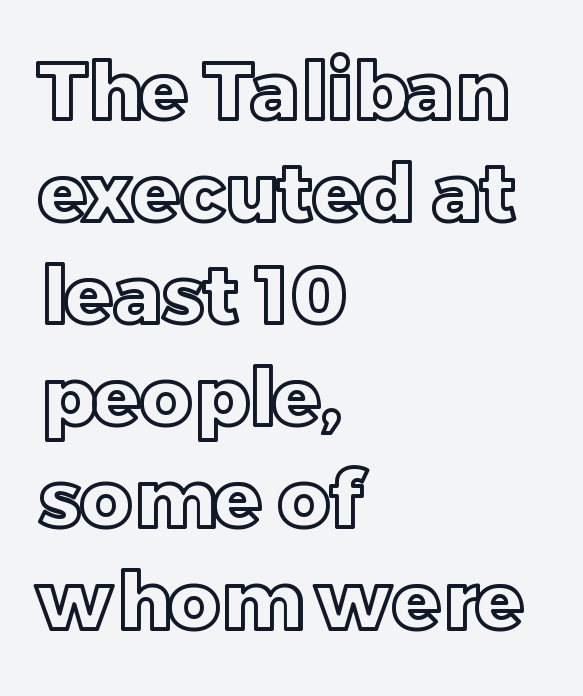
Q: Is the text italic (slanted)? A: No, it is upright.
Q: Is the text underlined? A: No.
Q: How is the paragraph aligned? A: Left-aligned.
Q: Is the spacing between letters normal or unusually wide? A: Normal.
Q: Is the spacing between lines tight, normal or loose? A: Normal.
Q: Width (condensed, normal, or wide)? A: Normal.
Q: x-height? A: Large.
Q: Monospaced? A: No.
